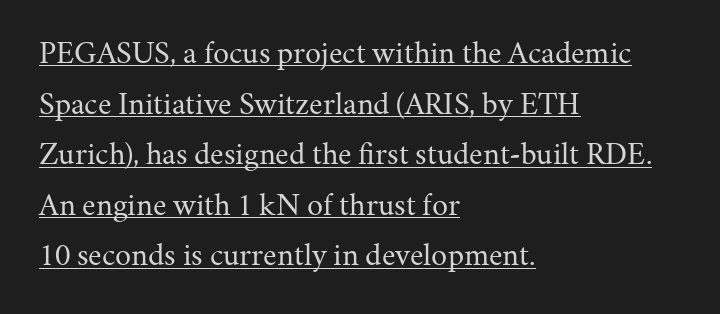
The image shows 32 px regular-weight serif type, upright; set left-aligned, normal line spacing (1.58x), normal letter spacing, underlined; medium stroke contrast and a medium x-height.
